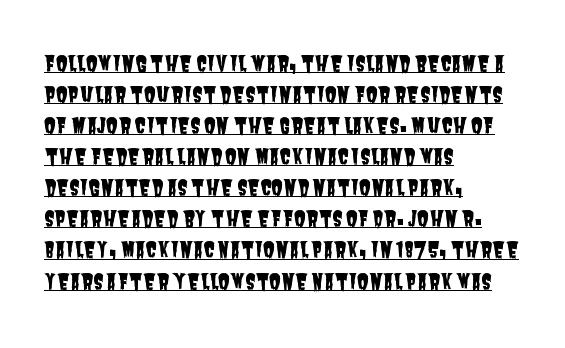
The image shows 21 px text type; set left-aligned, normal line spacing (1.48x), normal letter spacing, underlined.
